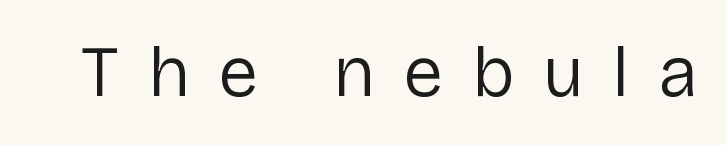
A typesetter would call this proportional, since set widths differ per character. Each row of text sits above clean, open space. These lines have a slow, spaced-out rhythm from letter to letter. The typography opts for an upright posture over an oblique one. Nothing sits at the stroke ends, so this counts as sans-serif. Nothing heavy about these letters — not bold at all.
